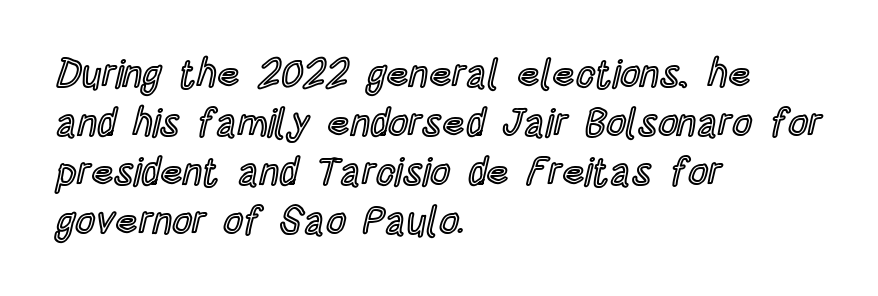
Q: Is the text italic (slanted)? A: Yes.
Q: Is the text underlined? A: No.
Q: How is the paragraph aligned? A: Left-aligned.
Q: Is the spacing between letters normal or unusually wide? A: Normal.
Q: Is the spacing between lines tight, normal or loose? A: Normal.
Q: Width (condensed, normal, or wide)? A: Condensed.
Q: x-height? A: Large.
Q: Monospaced? A: No.
